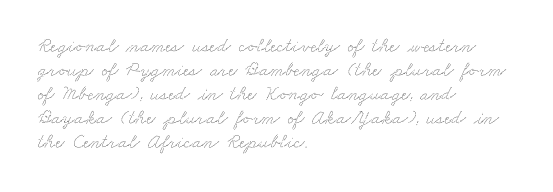
Q: Is the text underlined? A: No.
Q: How is the paragraph aligned? A: Left-aligned.
Q: Is the spacing between letters normal or unusually wide? A: Normal.
